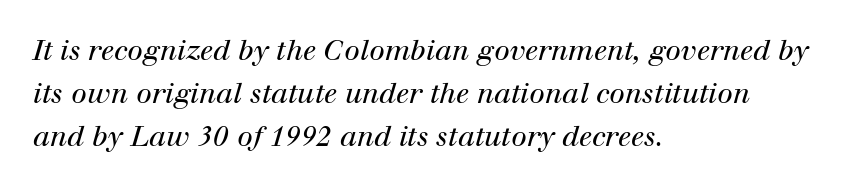
Q: Is the text bold? A: No.
Q: Is the text italic (slanted)? A: Yes, it leans right by about 12 degrees.
Q: Is the typeface a serif or a sans-serif typeface? A: Serif.
Q: Is the text underlined? A: No.
Q: How is the paragraph aligned? A: Left-aligned.
Q: Is the spacing between letters normal or unusually wide? A: Normal.
Q: Is the spacing between lines tight, normal or loose? A: Normal.
Q: Width (condensed, normal, or wide)? A: Normal.
Q: Stroke contrast? A: High.
Q: x-height? A: Medium.
Q: Monospaced? A: No.
